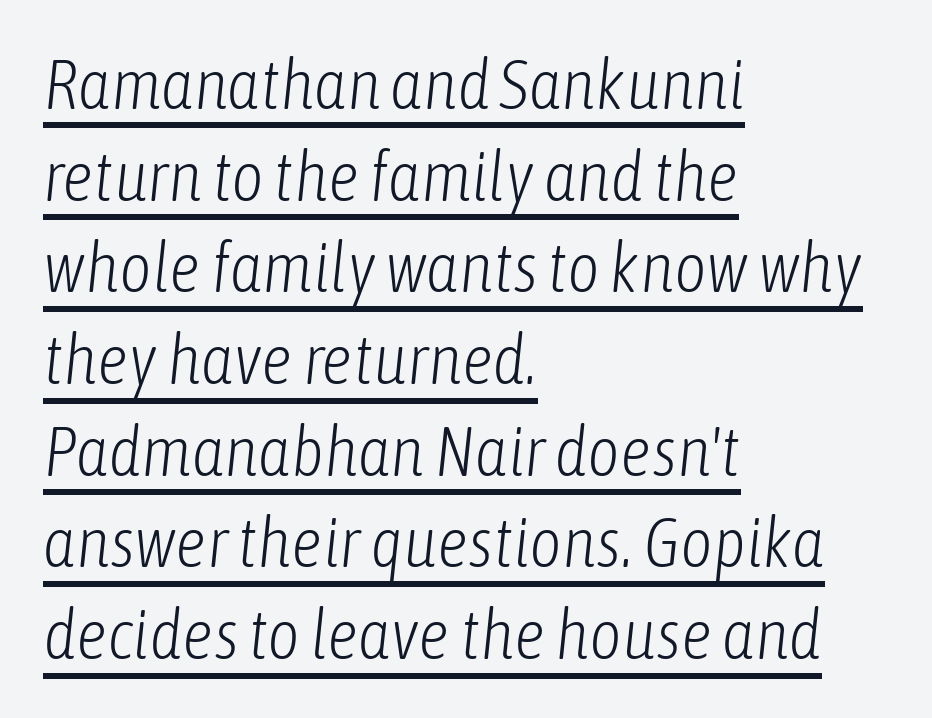
{"italic": "yes", "lean": "right", "slant_degrees": 6, "bold": "no", "weight": "light", "width": "condensed", "stroke_contrast": "low", "x_height": "medium", "monospaced": "no", "underline": "yes", "align": "left", "line_spacing": "normal", "line_spacing_ratio": 1.31, "letter_spacing": "normal", "letter_spacing_em": 0.0, "glyph_px": 70}
